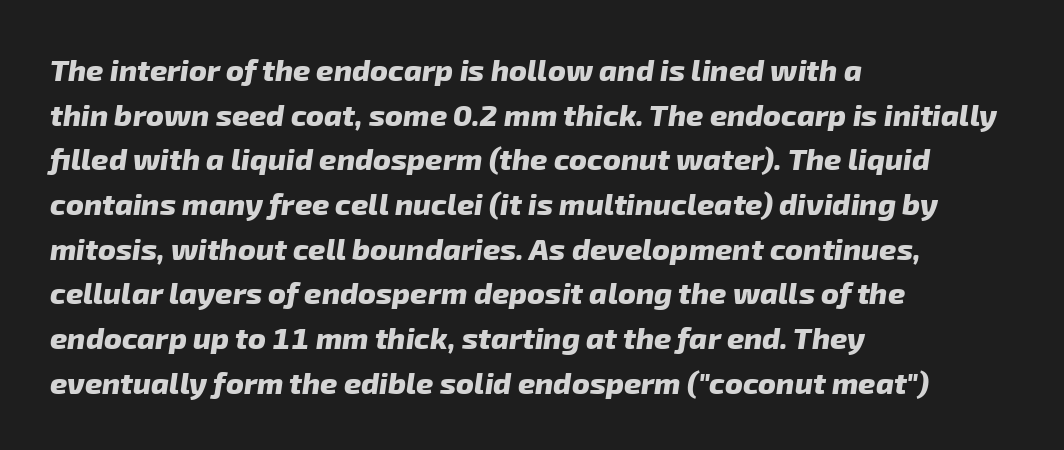
Q: Is the text bold? A: Yes.
Q: Is the typeface a serif or a sans-serif typeface? A: Sans-serif.
Q: Is the text underlined? A: No.
Q: How is the paragraph aligned? A: Left-aligned.
Q: Is the spacing between letters normal or unusually wide? A: Normal.
Q: Is the spacing between lines tight, normal or loose? A: Normal.
Q: Width (condensed, normal, or wide)? A: Normal.
Q: Stroke contrast? A: Low.
Q: x-height? A: Medium.
Q: Monospaced? A: No.
